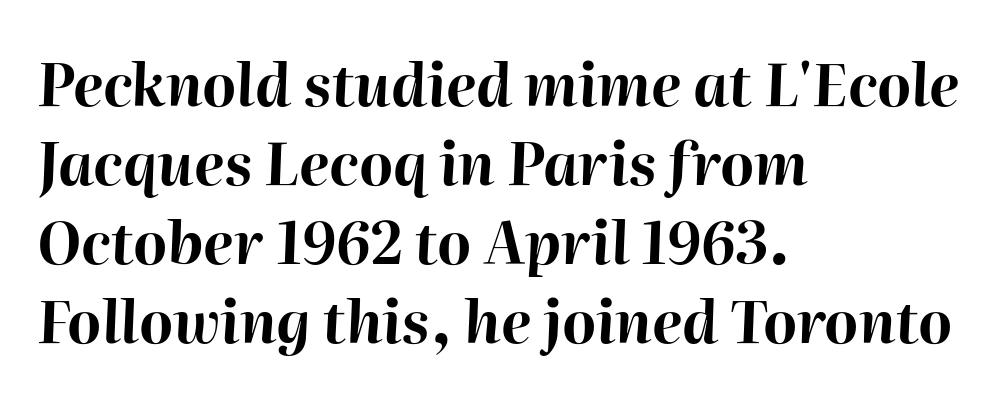
Q: Is the text bold? A: Yes.
Q: Is the text italic (slanted)? A: Yes, it leans right by about 2 degrees.
Q: Is the text underlined? A: No.
Q: How is the paragraph aligned? A: Left-aligned.
Q: Is the spacing between letters normal or unusually wide? A: Normal.
Q: Is the spacing between lines tight, normal or loose? A: Normal.
Q: Width (condensed, normal, or wide)? A: Normal.
Q: Stroke contrast? A: High.
Q: x-height? A: Medium.
Q: Monospaced? A: No.
